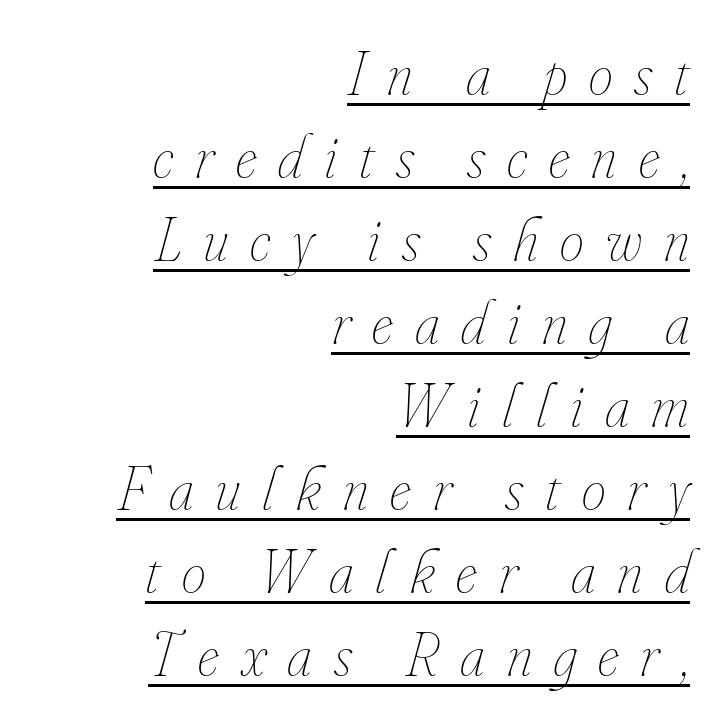
The rendered words wear a rule along their underside. The cut favours lightness, reaching ordinary text weight at its darkest. Does the leading feel generous? No, just average. Looks like regular typesetting: each glyph gets only the width it needs. The type is letterspaced generously, with wide tracking. Short and long lines alike share a common ending point at right.
